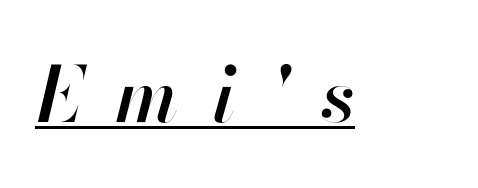
{"italic": "yes", "lean": "right", "slant_degrees": 13, "bold": "semi", "weight": "semibold", "width": "normal", "stroke_contrast": "high", "x_height": "small", "monospaced": "no", "underline": "yes", "letter_spacing": "wide", "letter_spacing_em": 0.44, "glyph_px": 77}
